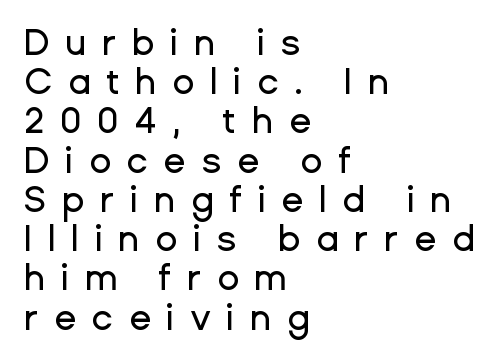
Q: Is the text italic (slanted)? A: No, it is upright.
Q: Is the typeface a serif or a sans-serif typeface? A: Sans-serif.
Q: Is the text underlined? A: No.
Q: How is the paragraph aligned? A: Left-aligned.
Q: Is the spacing between letters normal or unusually wide? A: Unusually wide.
Q: Is the spacing between lines tight, normal or loose? A: Tight.
Q: Width (condensed, normal, or wide)? A: Normal.
Q: Stroke contrast? A: Low.
Q: x-height? A: Medium.
Q: Monospaced? A: No.
